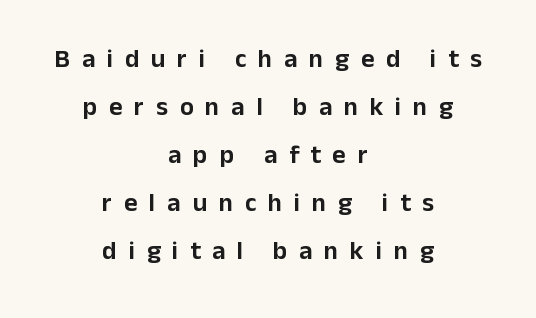
{"italic": "no", "underline": "no", "align": "center", "line_spacing_ratio": 1.85, "letter_spacing": "wide", "letter_spacing_em": 0.45, "glyph_px": 26}
